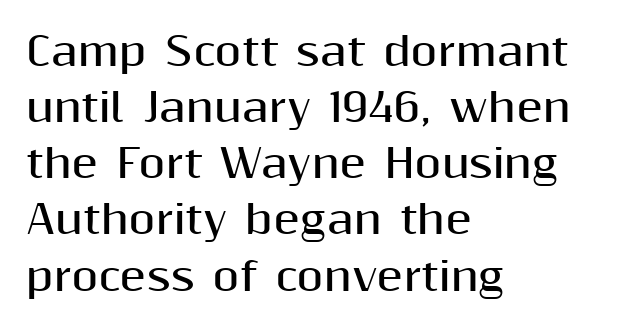
Weight check: bold — yes, fully. The space beneath each line is pristine and unruled. Note the varied advance widths — an 'i' is clearly narrower than an 'm'. This sample uses a sans-serif face. Reading down the column, the eye jumps a familiar distance to each next line. Caption: standard tracking, unaltered.
